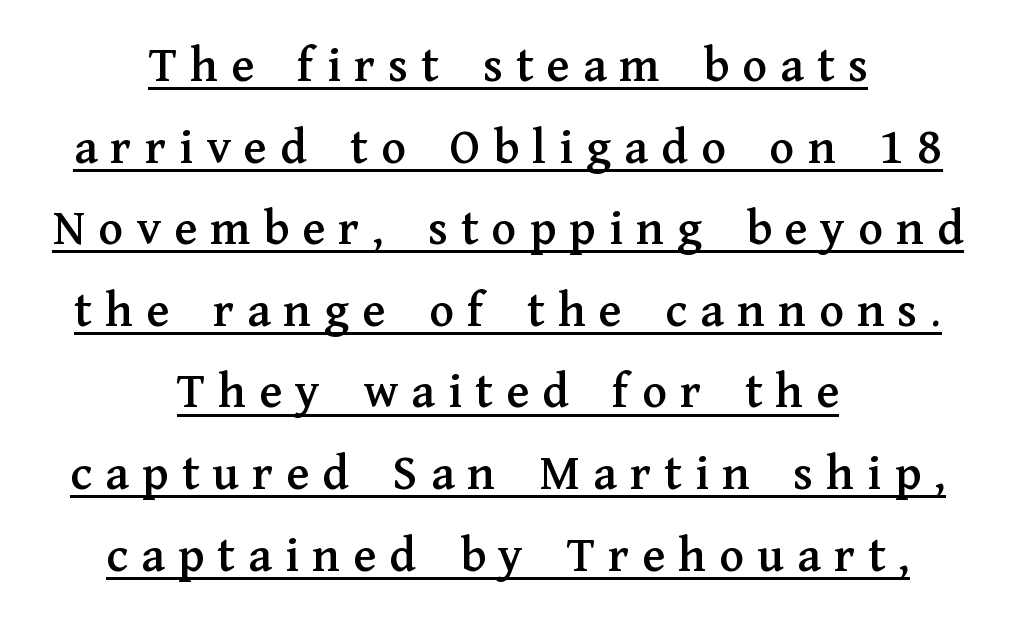
Q: Is the text italic (slanted)? A: No, it is upright.
Q: Is the typeface a serif or a sans-serif typeface? A: Serif.
Q: Is the text underlined? A: Yes.
Q: How is the paragraph aligned? A: Centered.
Q: Is the spacing between letters normal or unusually wide? A: Unusually wide.
Q: Is the spacing between lines tight, normal or loose? A: Normal.
Q: Width (condensed, normal, or wide)? A: Normal.
Q: Stroke contrast? A: Medium.
Q: x-height? A: Medium.
Q: Monospaced? A: No.
